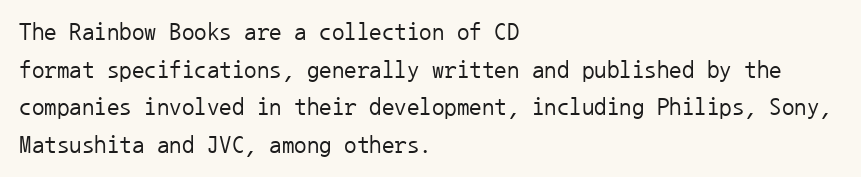
The face used here is rendered with its standard letterfit. Just letters on the line, the space beneath them empty. Caption: face not bold, strokes unweighted. Line spacing here is normal.
